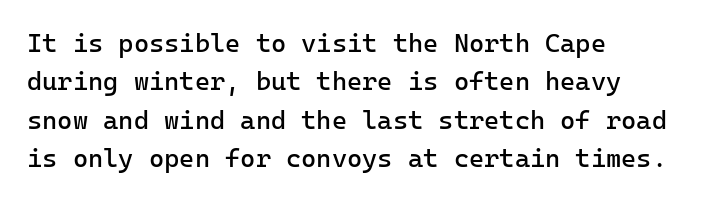
Q: Is the text bold? A: No.
Q: Is the text italic (slanted)? A: No, it is upright.
Q: Is the text underlined? A: No.
Q: How is the paragraph aligned? A: Left-aligned.
Q: Is the spacing between letters normal or unusually wide? A: Normal.
Q: Is the spacing between lines tight, normal or loose? A: Normal.
